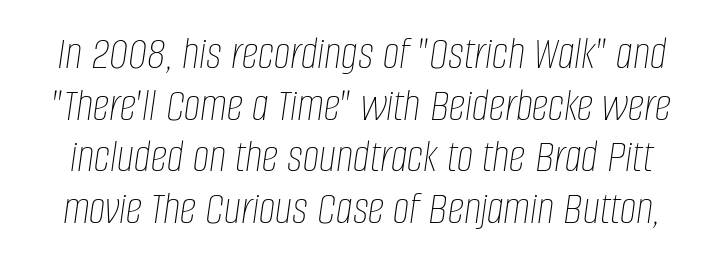
{"italic": "yes", "lean": "right", "slant_degrees": 8, "bold": "no", "weight": "thin", "width": "condensed", "stroke_contrast": "low", "x_height": "large", "monospaced": "no", "underline": "no", "line_spacing": "tight", "line_spacing_ratio": 1.1, "letter_spacing": "normal", "letter_spacing_em": 0.0, "glyph_px": 47}
